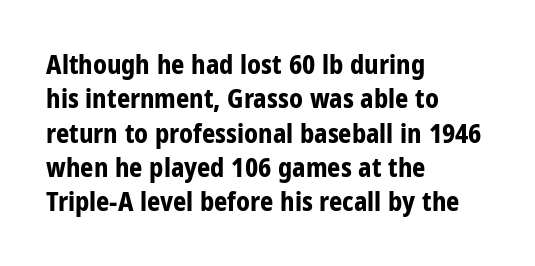
Q: Is the text bold? A: Yes.
Q: Is the text italic (slanted)? A: No, it is upright.
Q: Is the text underlined? A: No.
Q: How is the paragraph aligned? A: Left-aligned.
Q: Is the spacing between letters normal or unusually wide? A: Normal.
Q: Is the spacing between lines tight, normal or loose? A: Normal.
